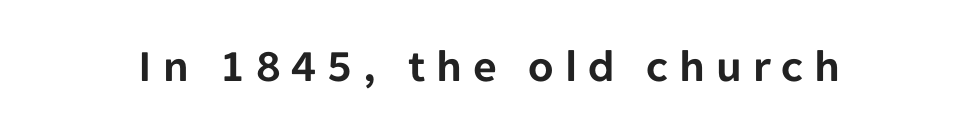
Q: Is the text italic (slanted)? A: No, it is upright.
Q: Is the typeface a serif or a sans-serif typeface? A: Sans-serif.
Q: Is the text underlined? A: No.
Q: Is the spacing between letters normal or unusually wide? A: Unusually wide.
Q: Width (condensed, normal, or wide)? A: Normal.
Q: Stroke contrast? A: Low.
Q: x-height? A: Medium.
Q: Monospaced? A: No.
